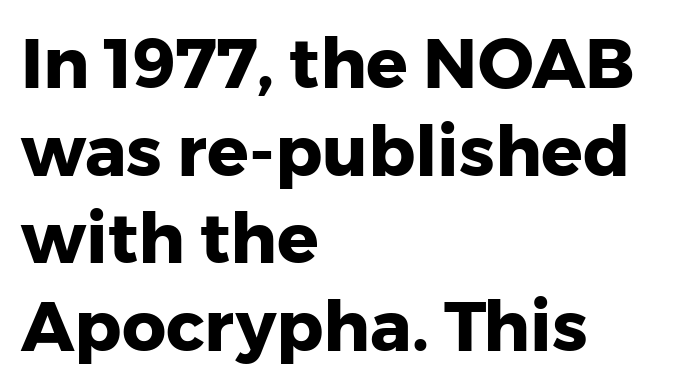
Q: Is the text bold? A: Yes.
Q: Is the text italic (slanted)? A: No, it is upright.
Q: Is the typeface a serif or a sans-serif typeface? A: Sans-serif.
Q: Is the text underlined? A: No.
Q: How is the paragraph aligned? A: Left-aligned.
Q: Is the spacing between letters normal or unusually wide? A: Normal.
Q: Is the spacing between lines tight, normal or loose? A: Normal.
Q: Width (condensed, normal, or wide)? A: Normal.
Q: Stroke contrast? A: Low.
Q: x-height? A: Medium.
Q: Monospaced? A: No.
